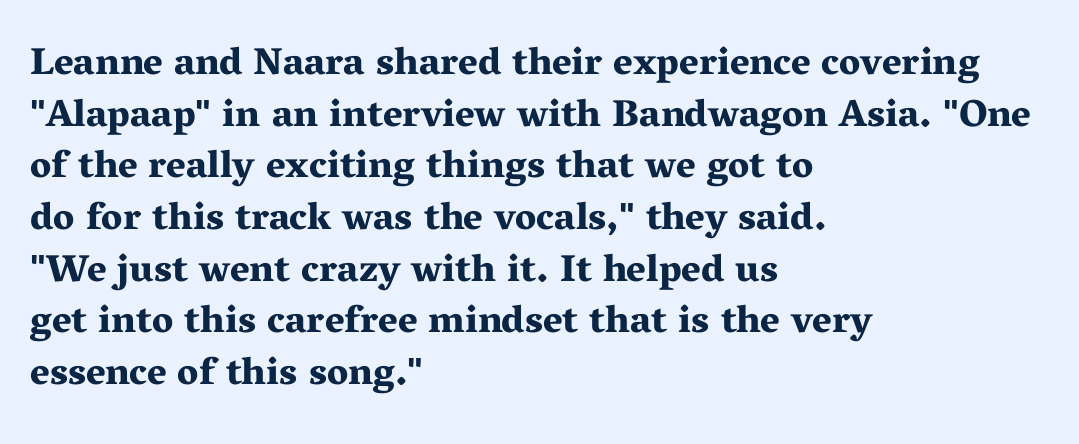
The image shows 38 px bold, wide serif type, upright; set left-aligned, normal line spacing (1.36x), normal letter spacing, not underlined; medium stroke contrast and a medium x-height.
